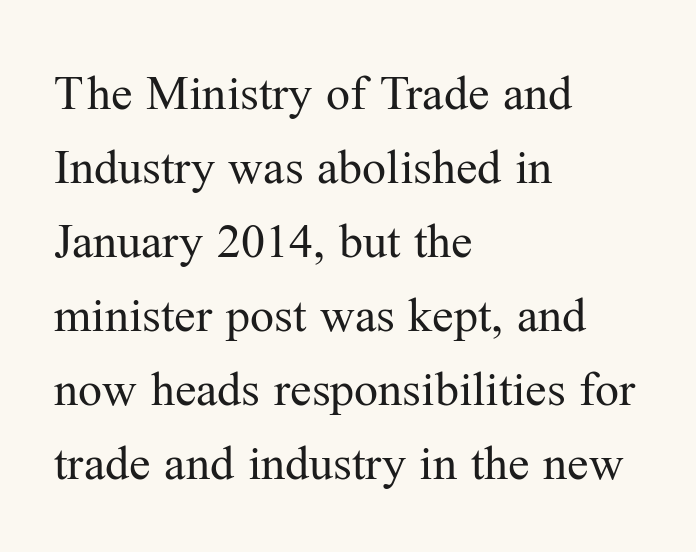
Every row of glyphs begins at an identical x-position on the left. To sum up the face: it has serifs. If you measured baseline to baseline, you'd find a middling distance. Bare-footed words on every line.
